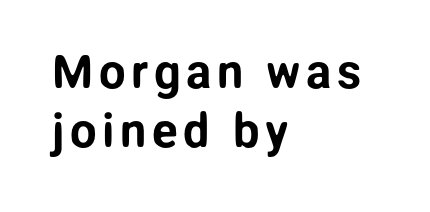
The setting favours the left margin, as ordinary paragraphs usually do. Do the letters lean? They stand straight. The rendering uses natural spacing where letterforms have individual widths. Lines of text with bare space underneath. These lines sit exactly where default settings would place them. The characters display no serif detailing; their extremities are plain.
